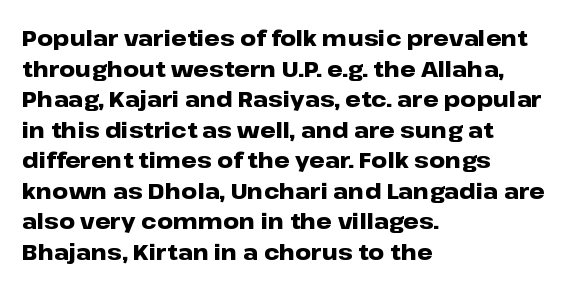
{"italic": "no", "bold": "yes", "underline": "no", "align": "left", "line_spacing": "normal", "line_spacing_ratio": 1.39, "letter_spacing": "normal", "letter_spacing_em": 0.0, "glyph_px": 22}
